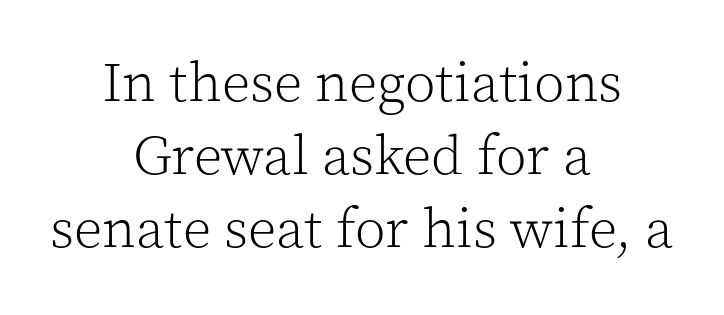
Q: Is the text bold? A: No.
Q: Is the text italic (slanted)? A: No, it is upright.
Q: Is the typeface a serif or a sans-serif typeface? A: Serif.
Q: Is the text underlined? A: No.
Q: How is the paragraph aligned? A: Centered.
Q: Is the spacing between letters normal or unusually wide? A: Normal.
Q: Is the spacing between lines tight, normal or loose? A: Normal.
Q: Width (condensed, normal, or wide)? A: Normal.
Q: x-height? A: Medium.
Q: Monospaced? A: No.
